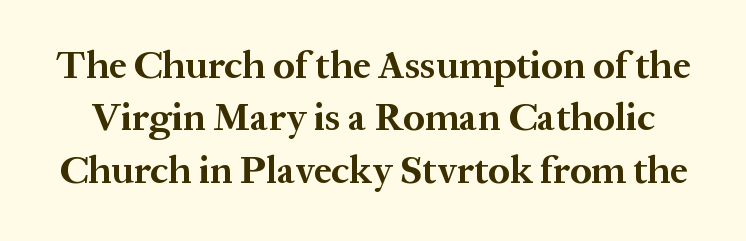
You could not count columns in this text — the font is proportionally spaced. Yep, those are serifs on the letters. Compared with typical body copy, the letter spacing here is the same. On the weight axis this lands at bold, roughly 700.
